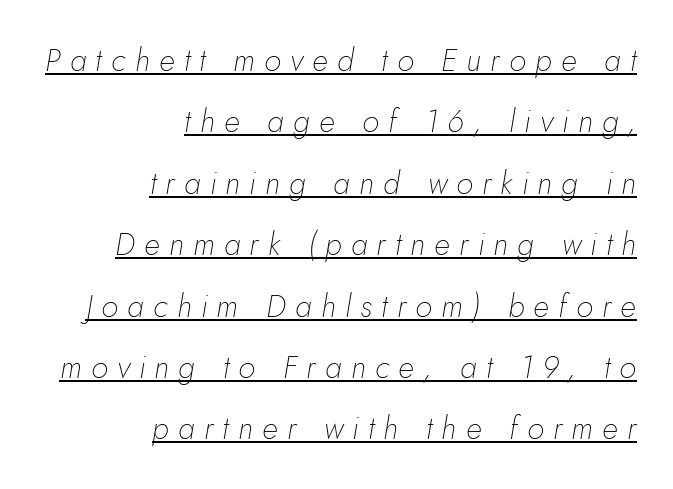
Q: Is the text bold? A: No.
Q: Is the text italic (slanted)? A: Yes, it leans right by about 5 degrees.
Q: Is the text underlined? A: Yes.
Q: How is the paragraph aligned? A: Right-aligned.
Q: Is the spacing between letters normal or unusually wide? A: Unusually wide.
Q: Is the spacing between lines tight, normal or loose? A: Loose.
Q: Width (condensed, normal, or wide)? A: Normal.
Q: Stroke contrast? A: Low.
Q: x-height? A: Small.
Q: Monospaced? A: No.
